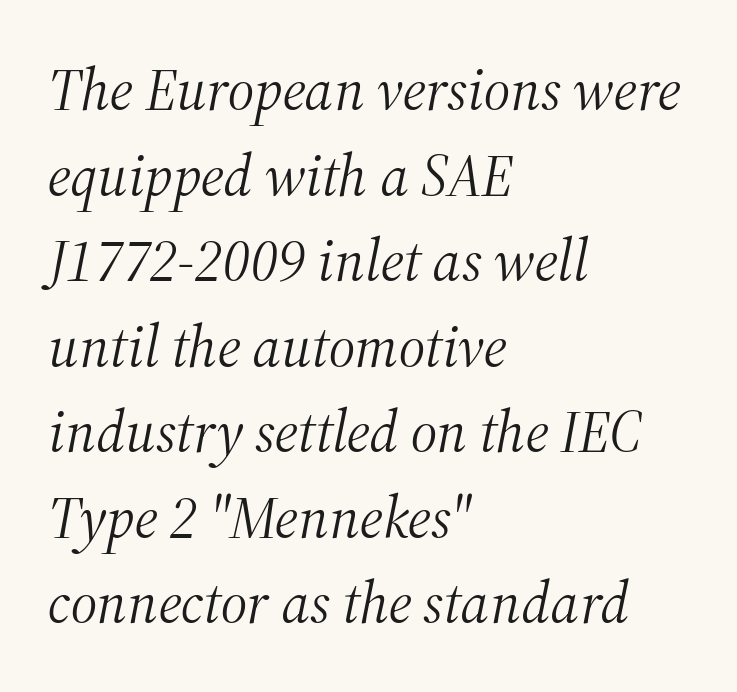
Do the characters align in a grid? No, the font is proportional. Compared with ordinary roman type, these characters are visibly tilted. Regarding serifs, this sample has them. Rule under the text: the space is simply empty. The strokes carry an ordinary text weight at most.
